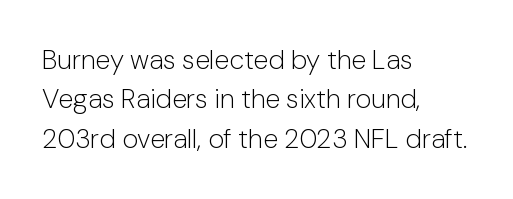
The image shows 27 px text type, upright; set left-aligned, normal line spacing (1.46x), normal letter spacing, not underlined.
